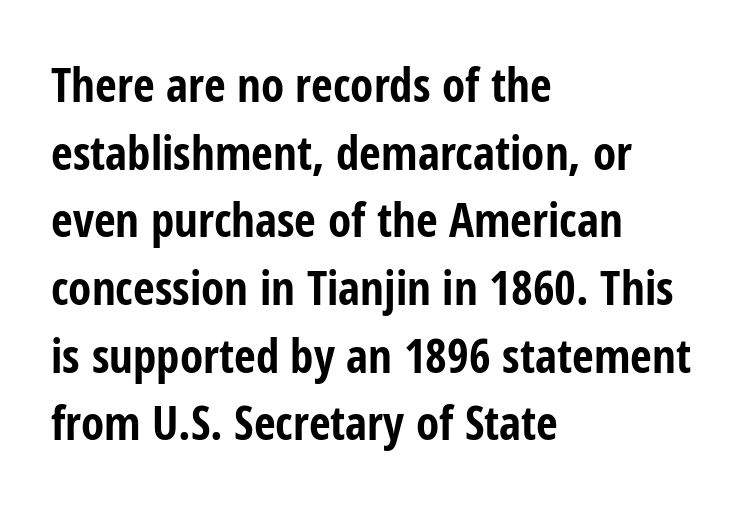
{"serif": "no", "italic": "no", "bold": "yes", "weight": "bold", "width": "condensed", "stroke_contrast": "low", "x_height": "medium", "monospaced": "no", "underline": "no", "align": "left", "line_spacing": "normal", "line_spacing_ratio": 1.44, "letter_spacing": "normal", "letter_spacing_em": 0.0, "glyph_px": 47}
